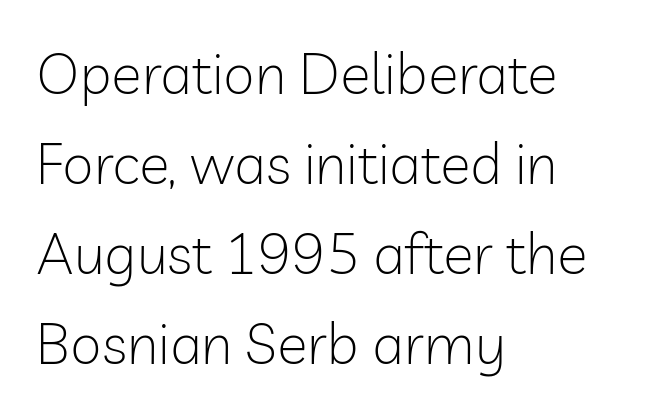
{"serif": "no", "italic": "no", "bold": "no", "weight": "light", "width": "normal", "stroke_contrast": "low", "x_height": "medium", "monospaced": "no", "underline": "no", "align": "left", "line_spacing": "normal", "line_spacing_ratio": 1.58, "letter_spacing": "normal", "letter_spacing_em": 0.0, "glyph_px": 57}
